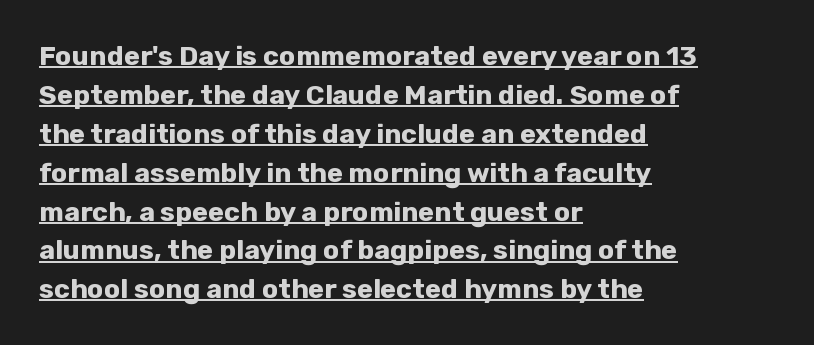
The letters stand straight up with perfectly vertical stems. The characters look thick and weighty, a clear bold. Rows of type keep a routine distance in the vertical direction. The face used here appears with an underline applied. Look at the tracking — it's just the regular setting, nothing added.
